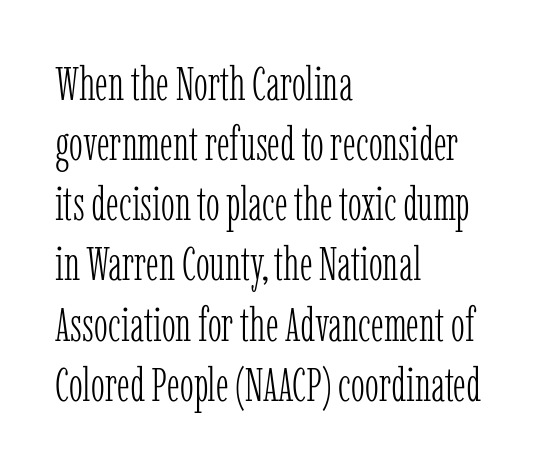
{"serif": "yes", "italic": "no", "bold": "no", "weight": "light", "width": "condensed", "stroke_contrast": "low", "x_height": "medium", "monospaced": "no", "underline": "no", "align": "left", "line_spacing": "normal", "line_spacing_ratio": 1.28, "letter_spacing": "normal", "letter_spacing_em": 0.0, "glyph_px": 47}
